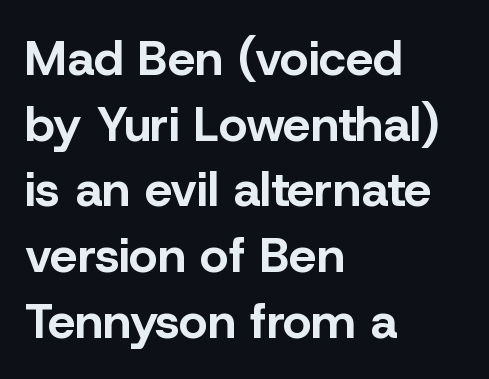
The image shows 49 px bold sans-serif type, upright; set left-aligned, normal line spacing (1.34x), normal letter spacing, not underlined; low stroke contrast and a medium x-height.
